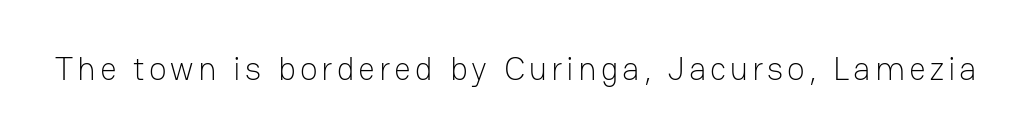
{"serif": "no", "italic": "no", "bold": "no", "weight": "light", "width": "normal", "stroke_contrast": "low", "x_height": "medium", "monospaced": "no", "underline": "no", "glyph_px": 33}
